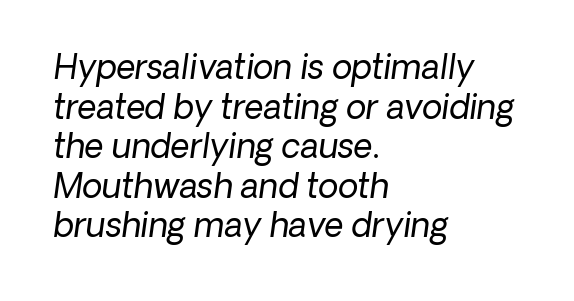
{"serif": "no", "bold": "no", "weight": "regular", "width": "normal", "stroke_contrast": "low", "x_height": "medium", "monospaced": "no", "underline": "no", "align": "left", "line_spacing_ratio": 1.2, "letter_spacing": "normal", "letter_spacing_em": 0.0, "glyph_px": 33}
